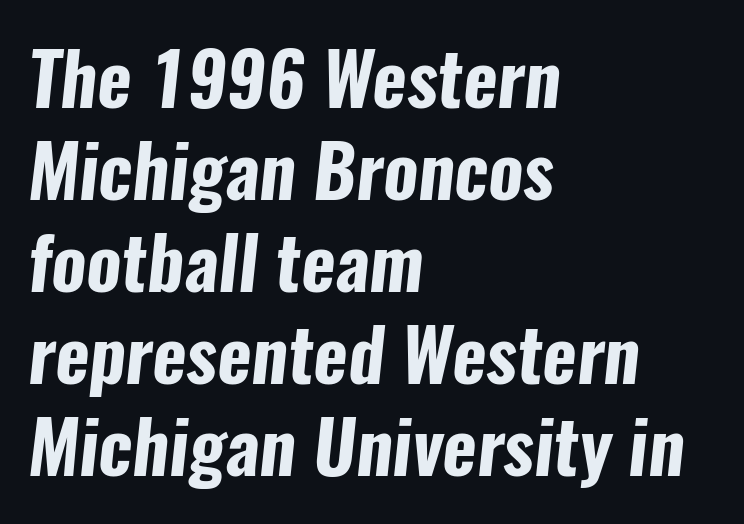
The image shows 73 px bold, condensed sans-serif type; set left-aligned, normal line spacing (1.26x), normal letter spacing, not underlined; low stroke contrast and a medium x-height.
